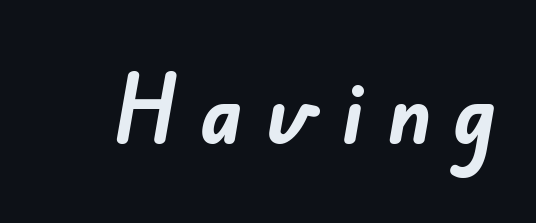
Is the letter spacing exaggerated? Yes — the characters are pushed far apart. Look at the bottom of the vertical strokes: they stop flat, with no serifs. Character widths vary here, with narrow letters taking less room than wide ones. The zone under the glyphs is completely vacant. These lines carry a lot of weight — the face is fully bold.
